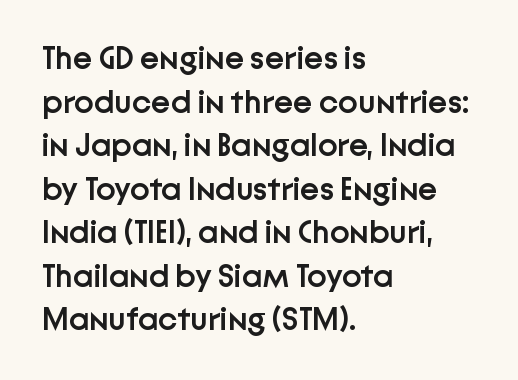
The type family on display is of the sans-serif kind. The lettering stays uniformly vertical, giving the passage a roman look. Students, this is semibold: more ink than regular, less than bold. This sample has the flowing, uneven cadence of proportional lettering. This rendering leaves character spacing at its baseline value. Line starts are locked; line ends wander.
